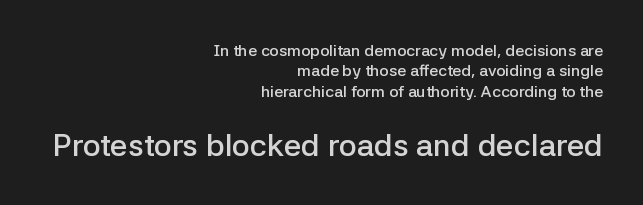
{"serif": "no", "italic": "no", "bold": "semi", "weight": "semibold", "width": "normal", "stroke_contrast": "low", "x_height": "medium", "monospaced": "no", "underline": "no", "align": "right", "line_spacing": "normal", "line_spacing_ratio": 1.28, "letter_spacing": "normal", "letter_spacing_em": 0.0, "larger_block": "second", "size_ratio": 1.94, "glyph_px": 31}
